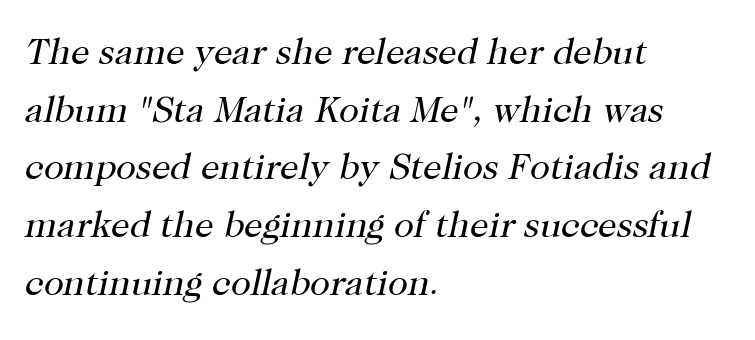
{"serif": "yes", "italic": "yes", "lean": "right", "slant_degrees": 12, "bold": "no", "weight": "regular", "width": "normal", "stroke_contrast": "high", "x_height": "medium", "monospaced": "no", "underline": "no", "align": "left", "line_spacing": "normal", "line_spacing_ratio": 1.56, "letter_spacing": "normal", "letter_spacing_em": 0.0, "glyph_px": 37}
